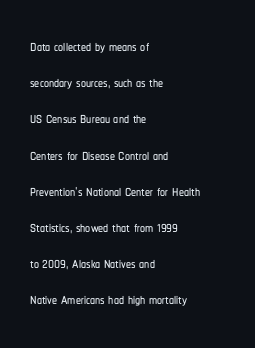
Visually the block forms a straight wall on the left and a jagged coastline on the right. You can tell it's not italic because the verticals are truly vertical. The letterforms sit shoulder to shoulder at normal distance. The glyphs are unaccompanied by any horizontal stroke below them.
